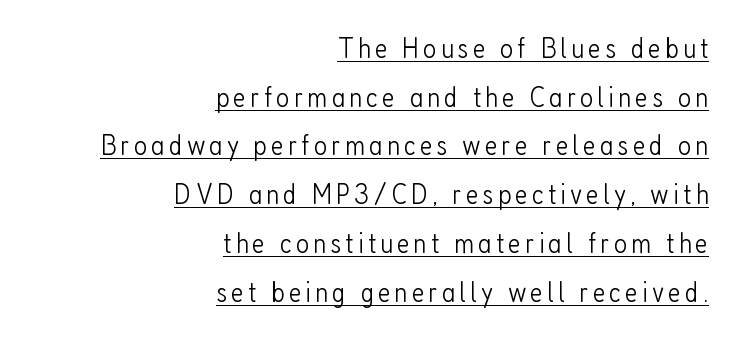
{"serif": "no", "italic": "no", "bold": "no", "weight": "light", "width": "condensed", "stroke_contrast": "low", "x_height": "medium", "monospaced": "no", "underline": "yes", "align": "right", "line_spacing": "normal", "line_spacing_ratio": 1.68, "glyph_px": 29}
